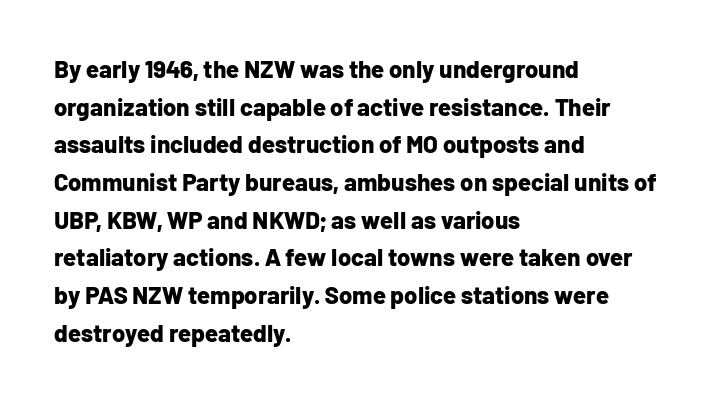
{"italic": "no", "bold": "yes", "underline": "no", "align": "left", "line_spacing": "normal", "line_spacing_ratio": 1.57, "letter_spacing": "normal", "letter_spacing_em": 0.0, "glyph_px": 24}
